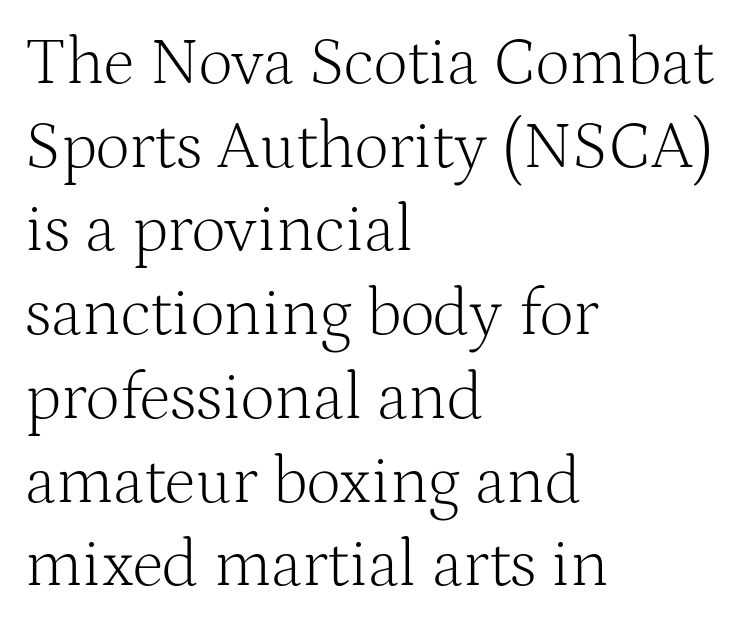
Q: Is the text bold? A: No.
Q: Is the text italic (slanted)? A: No, it is upright.
Q: Is the typeface a serif or a sans-serif typeface? A: Serif.
Q: Is the text underlined? A: No.
Q: How is the paragraph aligned? A: Left-aligned.
Q: Is the spacing between letters normal or unusually wide? A: Normal.
Q: Is the spacing between lines tight, normal or loose? A: Normal.
Q: Width (condensed, normal, or wide)? A: Normal.
Q: Stroke contrast? A: Medium.
Q: x-height? A: Medium.
Q: Monospaced? A: No.
